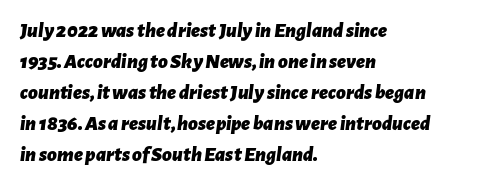
Every character sits at an angle, as italics do. Bold? Absolutely — the strokes are thick and heavy. The baseline area is clear. The rendering uses a moderate line-height, typical for paragraphs. Alignment: flush left.
